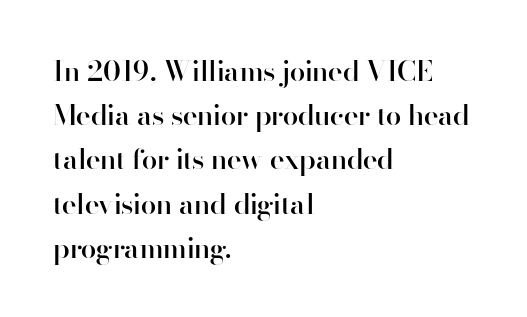
The image shows 28 px semibold sans-serif type, upright; set left-aligned, normal line spacing (1.58x), normal letter spacing, not underlined; high stroke contrast and a small x-height.
